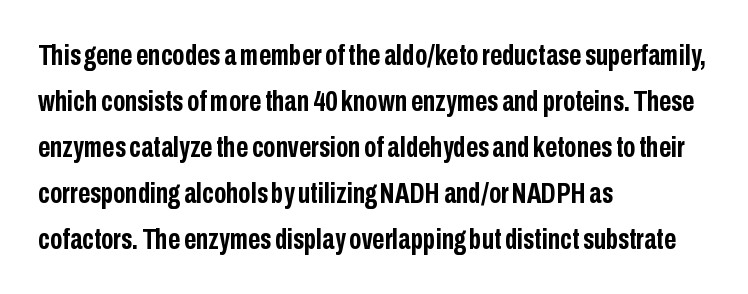
These lines are rendered in a variable-pitch font. Nothing sits at the stroke ends, so this counts as sans-serif. In terms of weight, the rendering is a true, heavy bold. These lines were composed using upright roman letters. Glyph-to-glyph distance matches everyday printed text. Honestly, the row spacing looks completely unremarkable.
